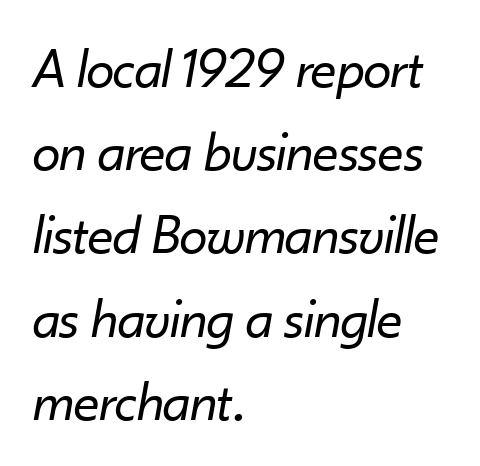
Q: Is the text bold? A: No.
Q: Is the text italic (slanted)? A: Yes, it leans right by about 10 degrees.
Q: Is the text underlined? A: No.
Q: How is the paragraph aligned? A: Left-aligned.
Q: Is the spacing between letters normal or unusually wide? A: Normal.
Q: Is the spacing between lines tight, normal or loose? A: Normal.
Q: Width (condensed, normal, or wide)? A: Normal.
Q: Stroke contrast? A: Low.
Q: x-height? A: Small.
Q: Monospaced? A: No.
